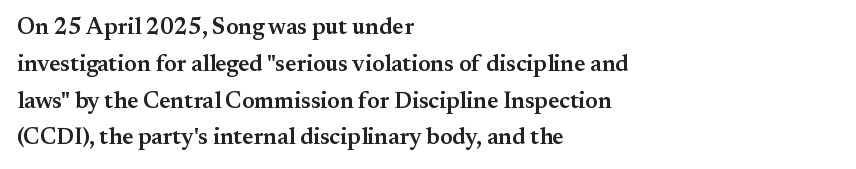
Q: Is the text bold? A: Semi-bold.
Q: Is the text italic (slanted)? A: No, it is upright.
Q: Is the text underlined? A: No.
Q: How is the paragraph aligned? A: Left-aligned.
Q: Is the spacing between letters normal or unusually wide? A: Normal.
Q: Is the spacing between lines tight, normal or loose? A: Normal.
